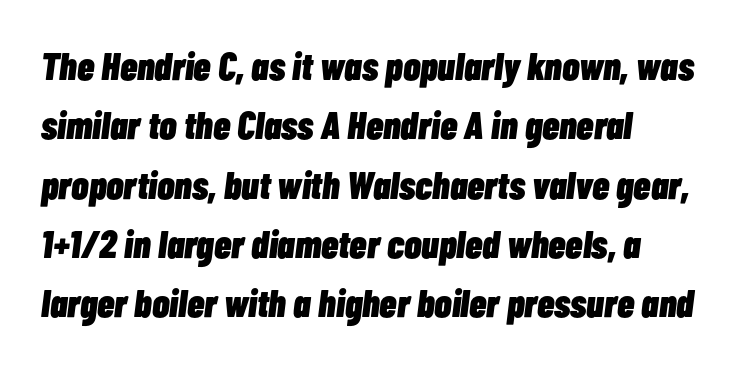
{"italic": "yes", "lean": "right", "slant_degrees": 7, "bold": "yes", "weight": "heavy", "width": "condensed", "stroke_contrast": "low", "x_height": "medium", "monospaced": "no", "underline": "no", "align": "left", "line_spacing": "normal", "line_spacing_ratio": 1.52, "letter_spacing": "normal", "letter_spacing_em": 0.0, "glyph_px": 39}
